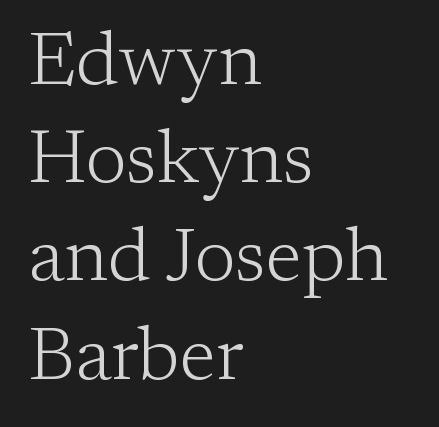
Do the characters align in a grid? No, the font is proportional. Look at the bottom of the vertical strokes: they flare into serifs here. Rendered with straight, roman letterforms. Whoever set this chose a conventional vertical rhythm. Each word holds together tightly as a unit, with standard inter-letter gaps.
